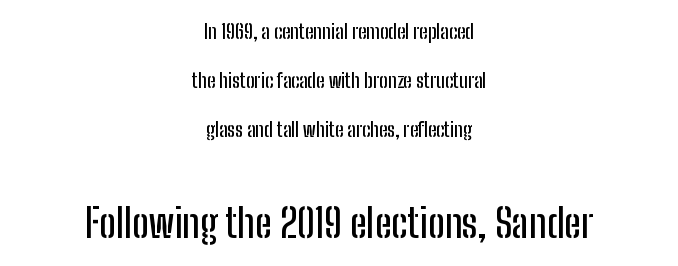
Descender tails drop into unmarked territory. This rendering employs a face without finishing strokes, i.e., a sans-serif. The passage shown has conventional tracking throughout. Character widths vary here, with narrow letters taking less room than wide ones. Nope, not italic — everything's standing straight. Between these two stacked blocks, the lower one wins on size.
